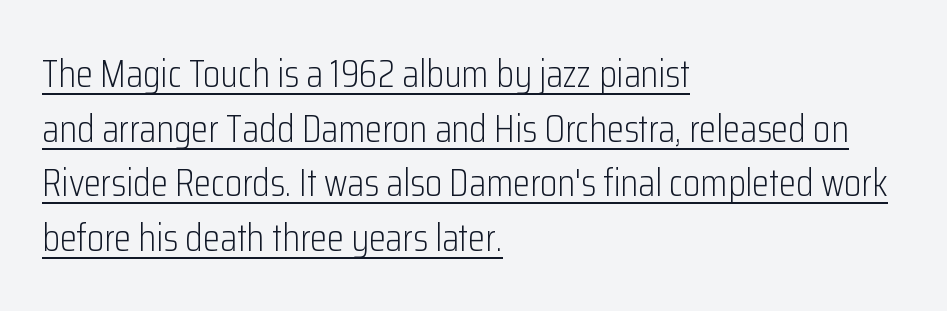
The image shows 39 px light, condensed sans-serif type, upright; set left-aligned, normal line spacing (1.4x), normal letter spacing, underlined; low stroke contrast and a medium x-height.
